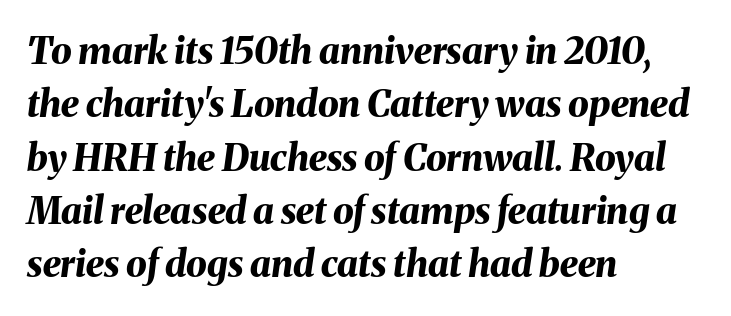
The image shows 37 px bold type, italic (leaning right); set left-aligned, normal line spacing (1.44x), normal letter spacing, not underlined; medium stroke contrast and a medium x-height.
